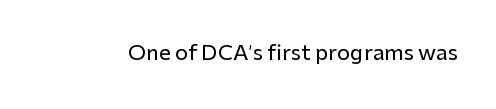
The image shows 21 px text type, upright; set normal letter spacing, not underlined.
